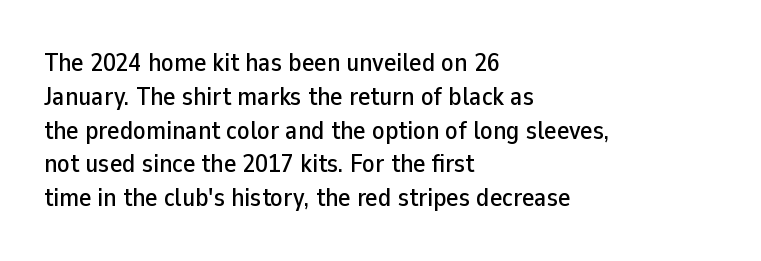
The image shows 26 px text type, upright; set left-aligned, normal line spacing (1.3x), normal letter spacing, not underlined.
